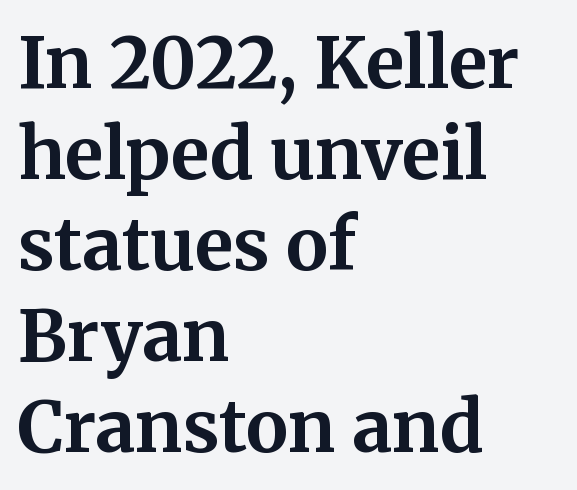
{"serif": "yes", "italic": "no", "bold": "yes", "weight": "bold", "width": "normal", "stroke_contrast": "medium", "x_height": "medium", "monospaced": "no", "underline": "no", "align": "left", "line_spacing": "normal", "line_spacing_ratio": 1.28, "letter_spacing": "normal", "letter_spacing_em": 0.0, "glyph_px": 71}
